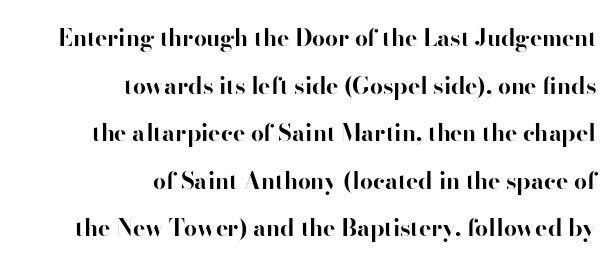
{"italic": "no", "bold": "yes", "underline": "no", "align": "right", "line_spacing": "loose", "line_spacing_ratio": 2.07, "letter_spacing": "normal", "letter_spacing_em": 0.0, "glyph_px": 23}
